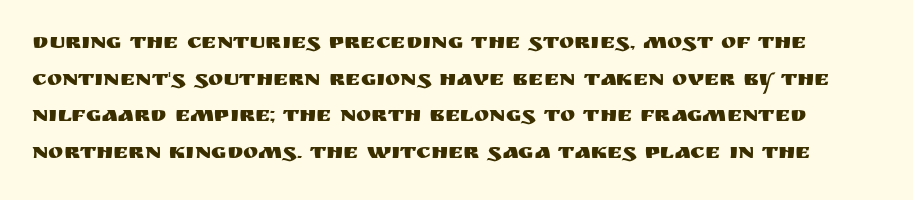
{"italic": "no", "underline": "no", "line_spacing": "normal", "line_spacing_ratio": 1.59, "letter_spacing": "normal", "letter_spacing_em": 0.0, "glyph_px": 23}
